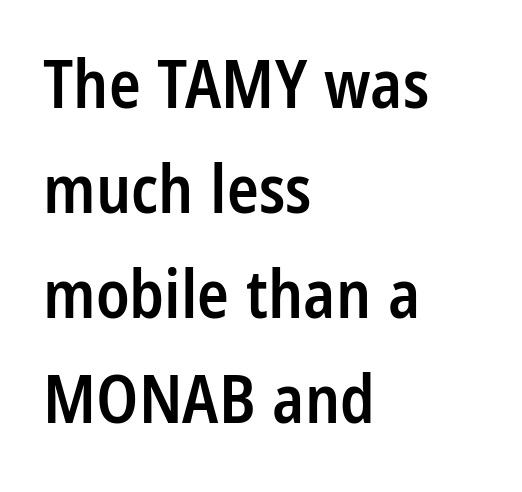
Does the type have serifs? No, each stem ends abruptly. Students, this is semibold: more ink than regular, less than bold. The face used here is proportionally spaced, like ordinary book or web type. Look at the tracking — it's just the regular setting, nothing added. All the whitespace from short lines collects on the right. Rows of type keep a routine distance in the vertical direction.
